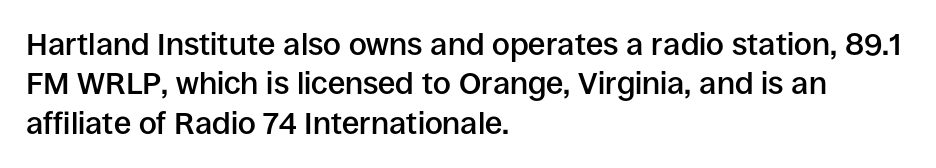
Notice how the passage keeps a crisp vertical edge on the left only. Descender tails drop into unmarked territory. Observe the ordinary spacing: letters are neighbours, not strangers. Whoever set this chose a conventional vertical rhythm. Do the characters align in a grid? No, the font is proportional.
